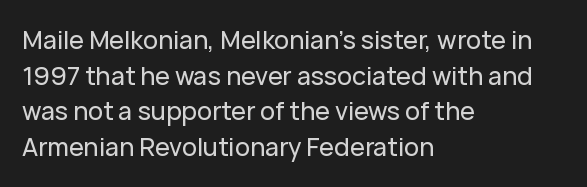
Q: Is the text italic (slanted)? A: No, it is upright.
Q: Is the text underlined? A: No.
Q: How is the paragraph aligned? A: Left-aligned.
Q: Is the spacing between letters normal or unusually wide? A: Normal.
Q: Is the spacing between lines tight, normal or loose? A: Normal.
